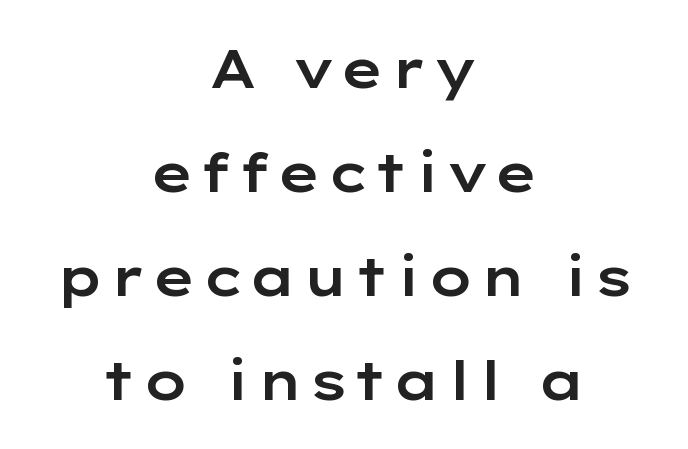
Q: Is the text italic (slanted)? A: No, it is upright.
Q: Is the typeface a serif or a sans-serif typeface? A: Sans-serif.
Q: Is the text underlined? A: No.
Q: How is the paragraph aligned? A: Centered.
Q: Is the spacing between lines tight, normal or loose? A: Loose.
Q: Width (condensed, normal, or wide)? A: Wide.
Q: Stroke contrast? A: Low.
Q: x-height? A: Medium.
Q: Monospaced? A: No.
